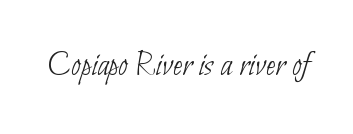
Q: Is the text bold? A: No.
Q: Is the typeface a serif or a sans-serif typeface? A: Sans-serif.
Q: Is the text underlined? A: No.
Q: Is the spacing between letters normal or unusually wide? A: Normal.
Q: Width (condensed, normal, or wide)? A: Condensed.
Q: Stroke contrast? A: Low.
Q: x-height? A: Small.
Q: Monospaced? A: No.
